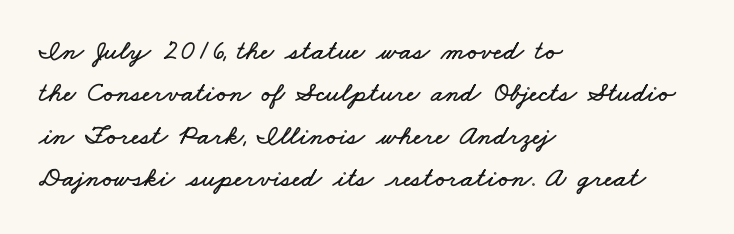
The image shows 28 px wide type; set left-aligned, normal line spacing (1.51x), normal letter spacing, not underlined; low stroke contrast and a small x-height.
